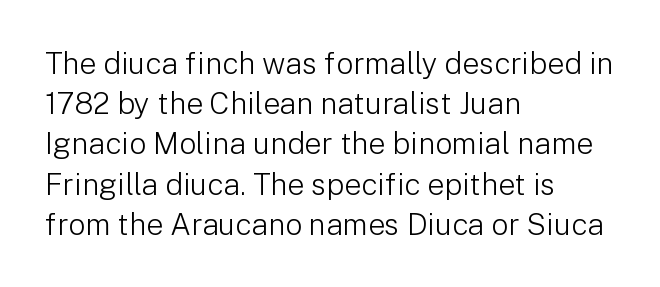
Q: Is the text bold? A: No.
Q: Is the text italic (slanted)? A: No, it is upright.
Q: Is the typeface a serif or a sans-serif typeface? A: Sans-serif.
Q: Is the text underlined? A: No.
Q: How is the paragraph aligned? A: Left-aligned.
Q: Is the spacing between letters normal or unusually wide? A: Normal.
Q: Is the spacing between lines tight, normal or loose? A: Normal.
Q: Width (condensed, normal, or wide)? A: Normal.
Q: Stroke contrast? A: Low.
Q: x-height? A: Medium.
Q: Monospaced? A: No.
